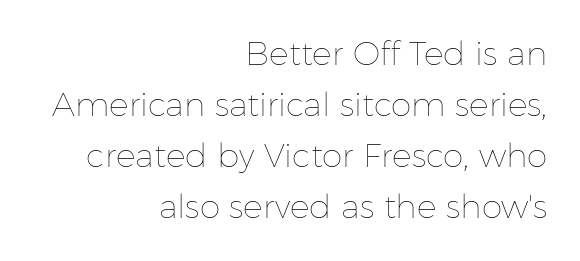
The image shows 33 px thin type, upright; set right-aligned, normal line spacing (1.55x), normal letter spacing, not underlined; low stroke contrast and a medium x-height.
